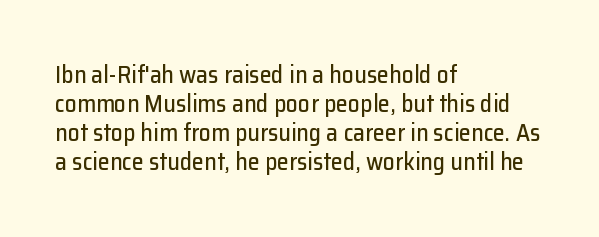
The image shows 24 px text type, upright; set left-aligned, line spacing 1.21x, normal letter spacing, not underlined.
